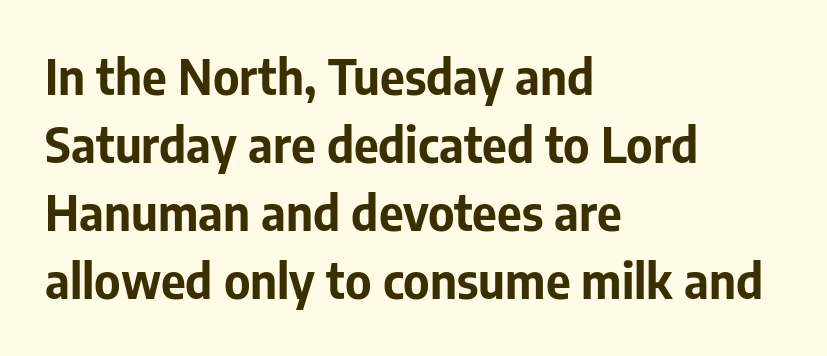
The image shows 48 px bold sans-serif type, upright; set left-aligned, normal line spacing (1.42x), normal letter spacing, not underlined; low stroke contrast and a medium x-height.
